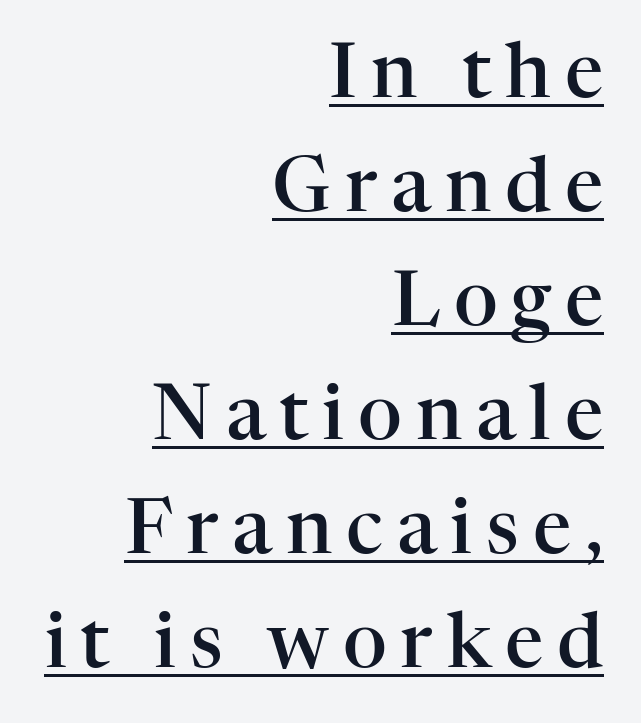
{"serif": "yes", "italic": "no", "bold": "semi", "weight": "semibold", "width": "normal", "stroke_contrast": "high", "x_height": "medium", "monospaced": "no", "underline": "yes", "align": "right", "line_spacing": "normal", "line_spacing_ratio": 1.5, "glyph_px": 76}
